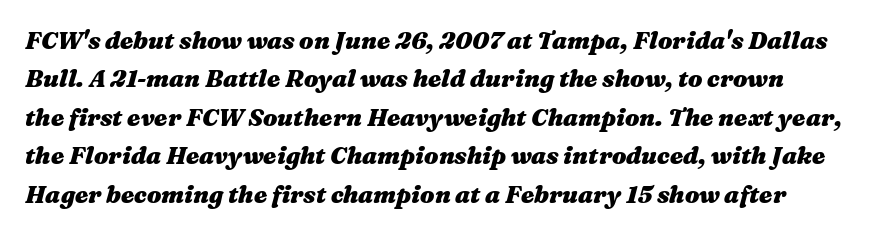
{"italic": "yes", "lean": "right", "slant_degrees": 16, "bold": "yes", "underline": "no", "line_spacing": "normal", "line_spacing_ratio": 1.6, "letter_spacing": "normal", "letter_spacing_em": 0.0, "glyph_px": 24}
